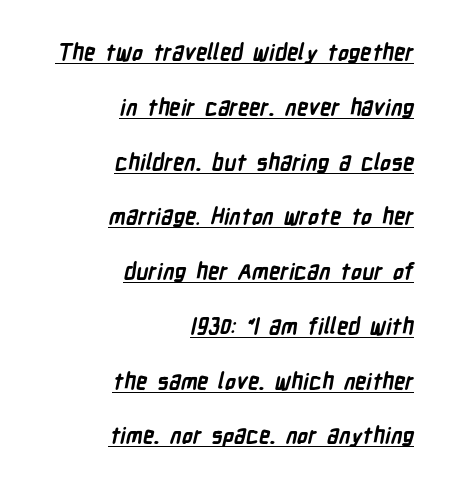
{"bold": "yes", "underline": "yes", "align": "right", "line_spacing": "loose", "line_spacing_ratio": 2.49, "letter_spacing": "normal", "letter_spacing_em": 0.0, "glyph_px": 22}
